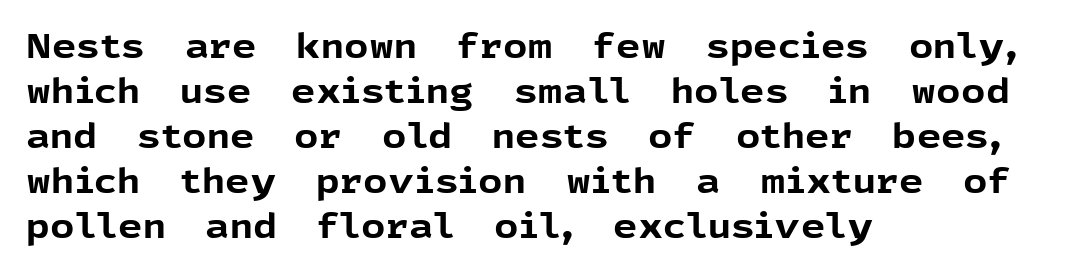
The image shows 34 px bold sans-serif type, upright; set left-aligned, normal line spacing (1.32x), normal letter spacing, not underlined; a medium x-height.
